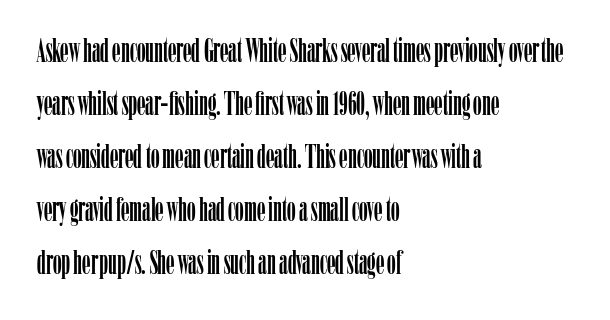
Does extra space separate the letters? No, they use regular spacing. Font category for this specimen: serif. This sample uses an upright cut, with every glyph sitting square on the baseline. Summary of vertical rhythm: regular, with standard interline spacing.
